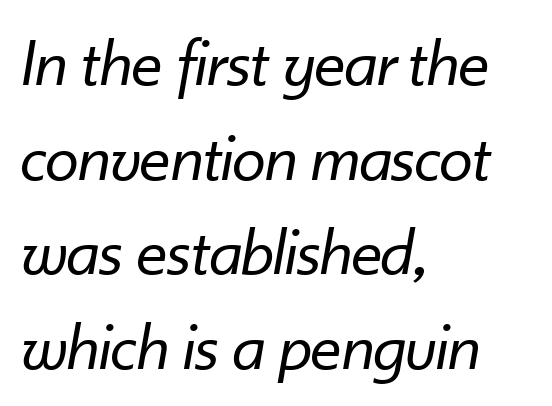
The image shows 68 px regular-weight type, italic (leaning right); set left-aligned, normal line spacing (1.39x), normal letter spacing, not underlined; low stroke contrast and a small x-height.
